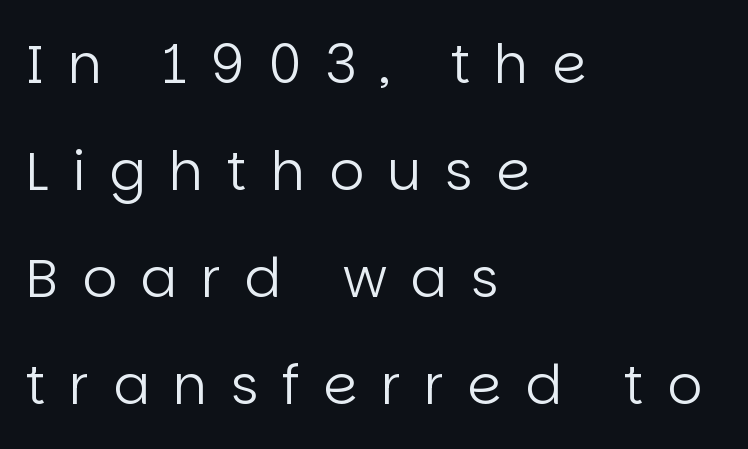
The image shows 54 px regular-weight sans-serif type, upright; set left-aligned, loose line spacing (1.98x), unusually wide letter spacing (+0.44 em), not underlined; low stroke contrast and a large x-height.
